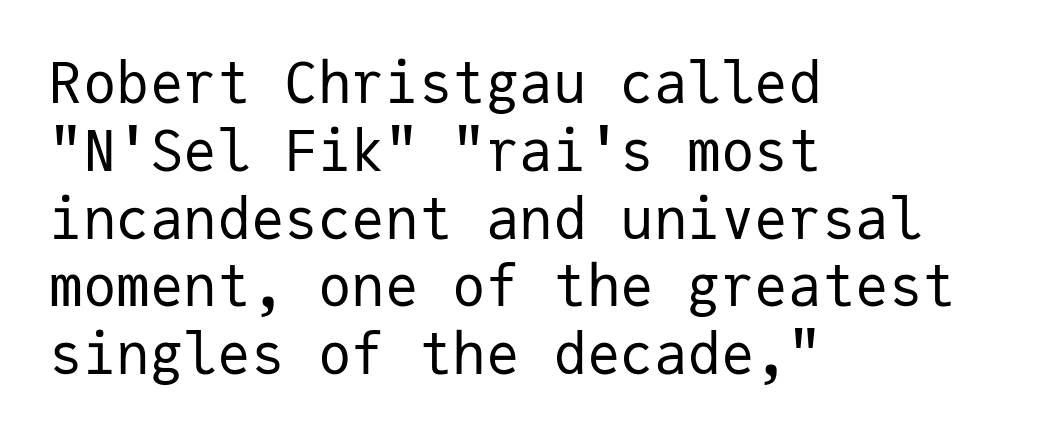
The image shows 56 px regular-weight sans-serif type, upright, monospaced; set left-aligned, line spacing 1.21x, normal letter spacing, not underlined; low stroke contrast and a medium x-height.
